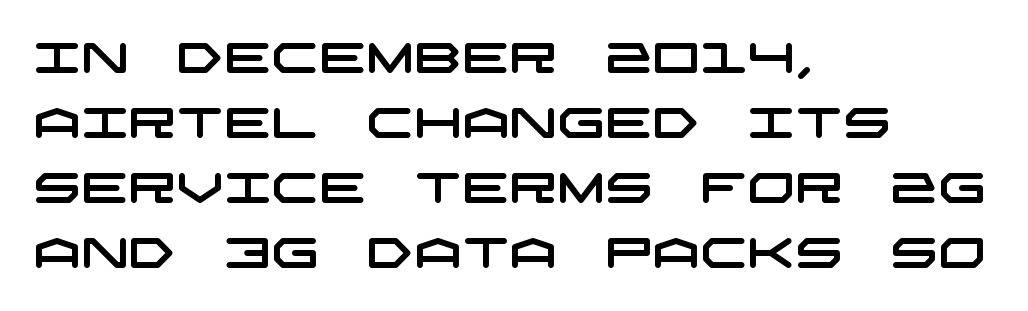
Vertically, the passage feels balanced, rows spaced as you'd expect. Words appear dense and cohesive because spacing is normal. In terms of letterform style, serifs are entirely absent. The foot of each line stays bare and open. Horizontal alignment here is leftward, the default for most running prose.
